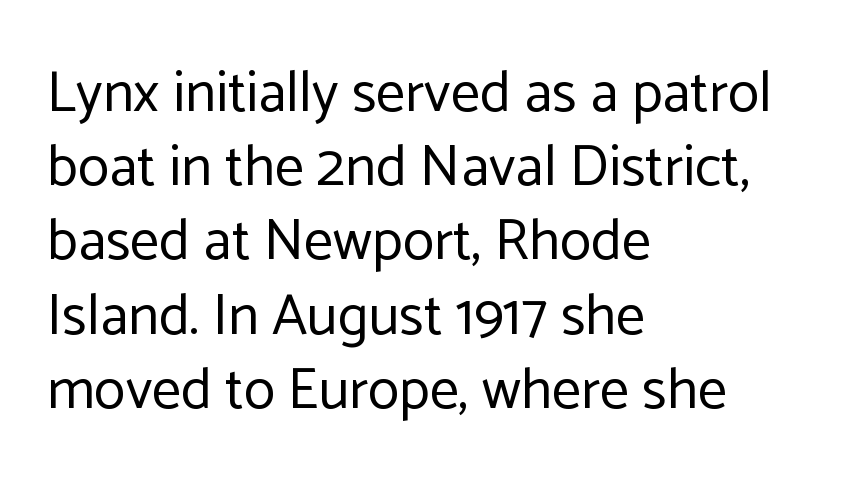
Compared with typical paragraphs, the rows here are spaced about the same. The line texture is even and compact thanks to regular tracking. Vertical strokes here are truly vertical. The passage shown is not underscored anywhere. Leftover space on each line is placed entirely after the last word. Each stroke keeps to a modest, everyday thickness or less.
